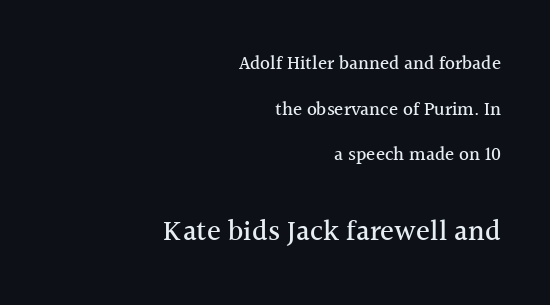
The image shows 29 px serif type, upright; set right-aligned, loose line spacing (2.4x), normal letter spacing, not underlined; the second (bottom) block is 1.53x larger; a medium x-height.
